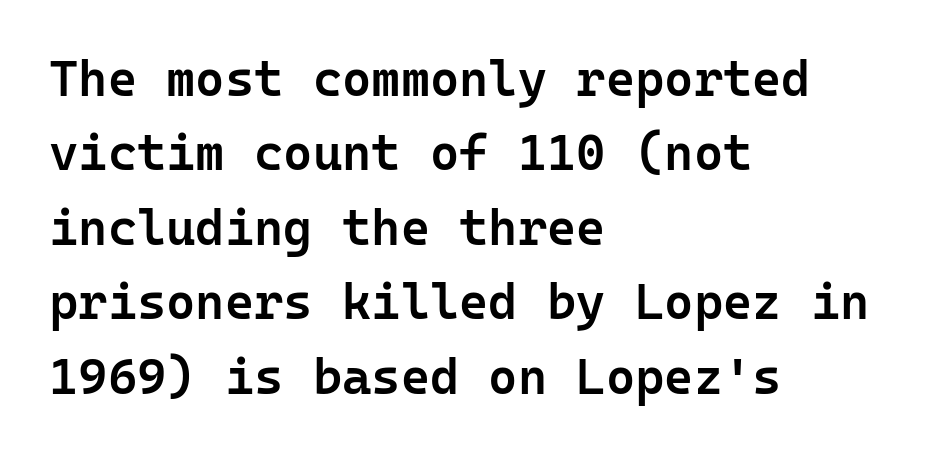
Horizontal alignment here is leftward, the default for most running prose. Fixed-width glyphs throughout — classic coding-font behaviour. Typographic density is moderately raised because the face is semibold. Horizontal bands of white between lines are of average thickness. Posture: vertical. Words float on clear page, feet unadorned.
